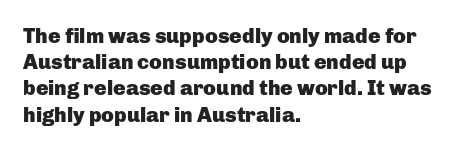
Q: Is the text bold? A: Yes.
Q: Is the text italic (slanted)? A: No, it is upright.
Q: Is the text underlined? A: No.
Q: How is the paragraph aligned? A: Left-aligned.
Q: Is the spacing between letters normal or unusually wide? A: Normal.
Q: Is the spacing between lines tight, normal or loose? A: Normal.
